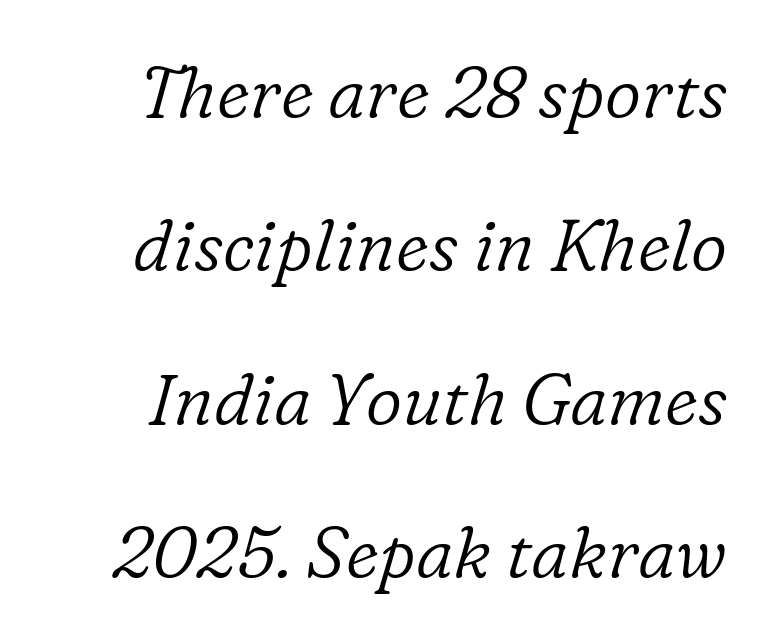
Q: Is the text bold? A: No.
Q: Is the text italic (slanted)? A: Yes, it leans right by about 16 degrees.
Q: Is the typeface a serif or a sans-serif typeface? A: Serif.
Q: Is the text underlined? A: No.
Q: Is the spacing between letters normal or unusually wide? A: Normal.
Q: Is the spacing between lines tight, normal or loose? A: Loose.
Q: Width (condensed, normal, or wide)? A: Normal.
Q: Stroke contrast? A: Low.
Q: x-height? A: Medium.
Q: Monospaced? A: No.
